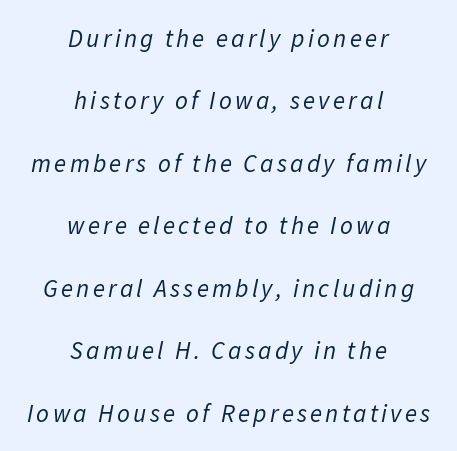
Q: Is the text bold? A: No.
Q: Is the text italic (slanted)? A: Yes, it leans right by about 11 degrees.
Q: Is the text underlined? A: No.
Q: How is the paragraph aligned? A: Centered.
Q: Is the spacing between lines tight, normal or loose? A: Loose.
